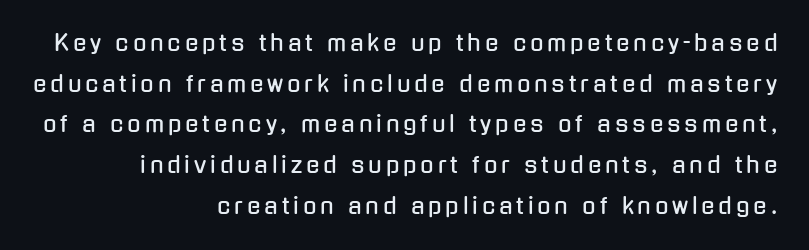
{"italic": "no", "underline": "no", "align": "right", "line_spacing_ratio": 1.85, "glyph_px": 22}
